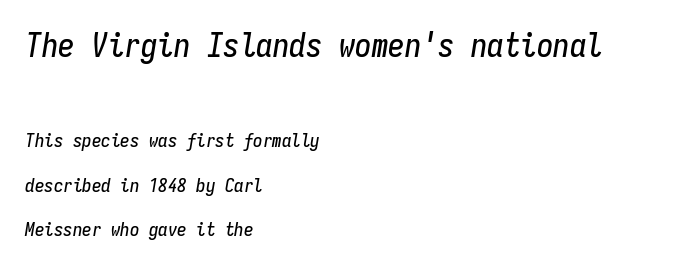
{"italic": "yes", "lean": "right", "slant_degrees": 9, "width": "condensed", "stroke_contrast": "low", "x_height": "medium", "monospaced": "yes", "underline": "no", "align": "left", "line_spacing": "loose", "line_spacing_ratio": 2.33, "letter_spacing": "normal", "letter_spacing_em": 0.0, "larger_block": "first", "size_ratio": 1.74, "glyph_px": 33}
